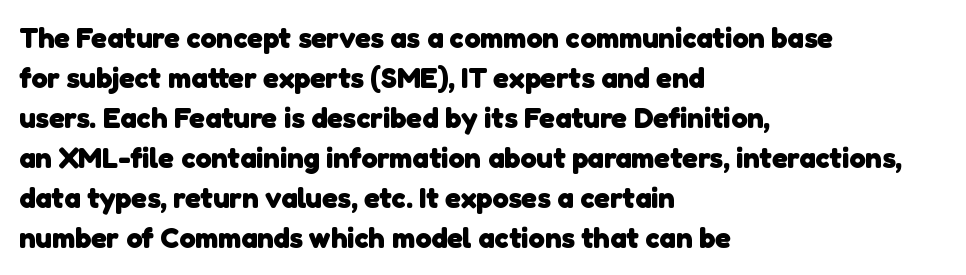
The image shows 29 px heavy sans-serif type; set left-aligned, normal line spacing (1.38x), normal letter spacing, not underlined; low stroke contrast and a medium x-height.
